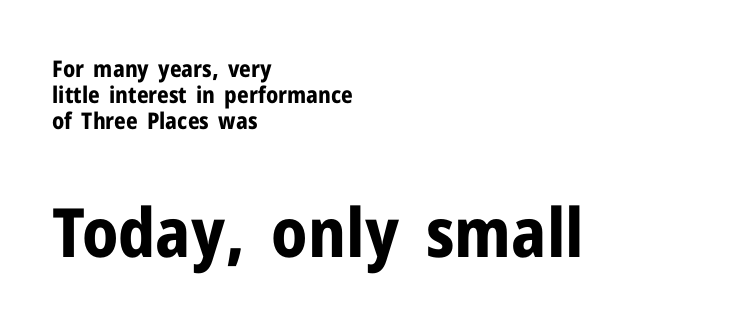
Does the bottom block carry the larger type? Yes, it does. Leading is clearly below the norm, producing a dense column. Its strokes are broad and dark, the hallmark of bold type. A typesetter would call this proportional, since set widths differ per character. The axis of the letterforms is exactly vertical.
